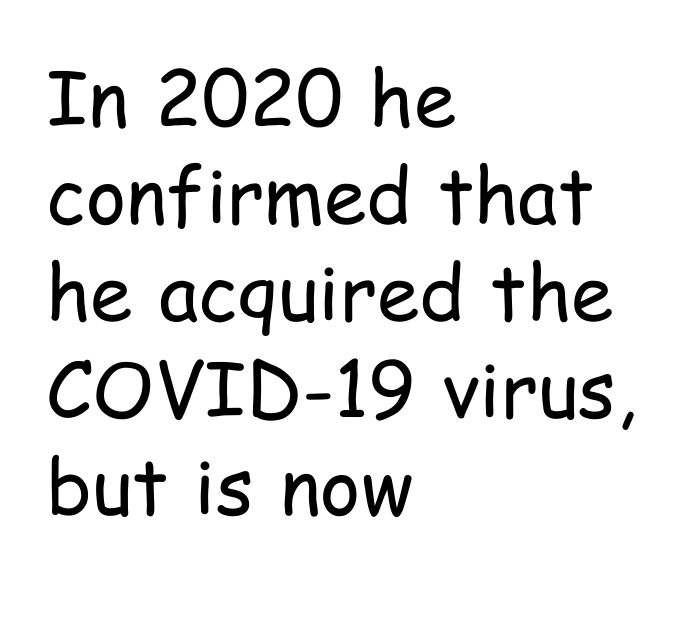
A normal amount of white space separates one row of letters from the next. Ordinary non-slanted type is in use. The letters look calm and open, with moderate or lighter stems. Each letter's strokes conclude bluntly, with no projecting serifs. Every row of glyphs begins at an identical x-position on the left.
